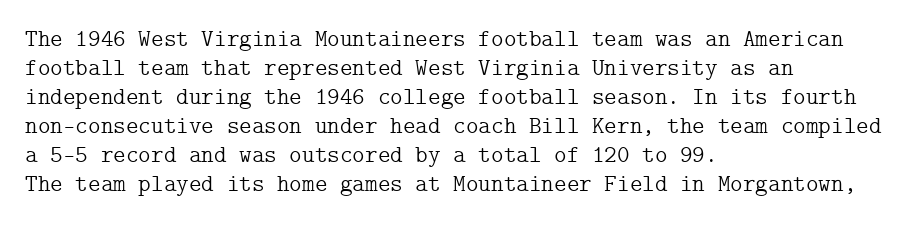
The strokes carry an ordinary text weight at most. Default kerning and tracking; the words read as compact shapes. The gap between lines stays unmarked. Does the lettering tilt? It doesn't — this is upright.
